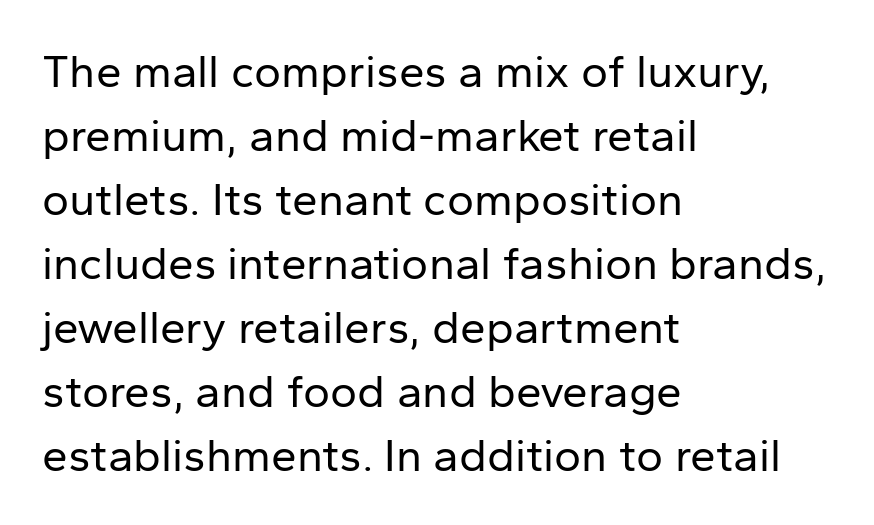
These lines are set flush left with a ragged right edge. No extra tracking has been applied to these lines. Does the type have serifs? No, each stem ends abruptly. Summary of weight: not heavy and not bold.
